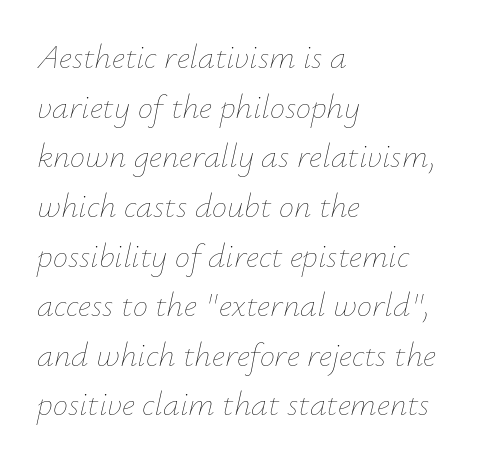
The image shows 34 px thin type, italic (leaning right); set left-aligned, normal line spacing (1.46x), normal letter spacing, not underlined; low stroke contrast and a small x-height.
